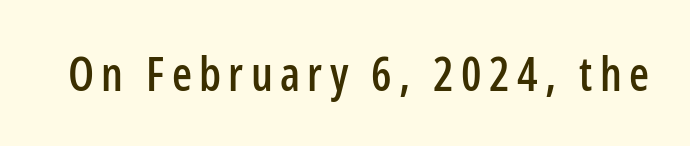
Descender tails drop into unmarked territory. Nothing sits at the stroke ends, so this counts as sans-serif. The typography opts for an upright posture over an oblique one. The passage shown is typed in a proportional face where columns would drift.
